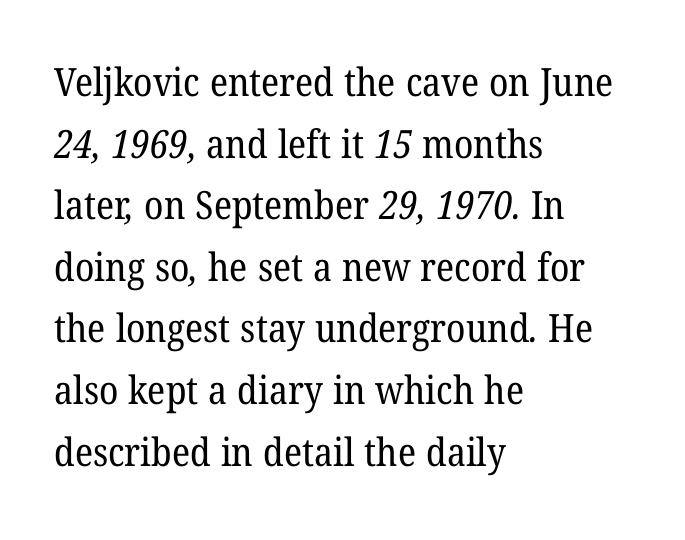
Weight: in the light-to-regular range. I'd call this a serif setting — the letters wear small feet. Rows of type keep a routine distance in the vertical direction. Which margin do the lines hug? The left one — the right edge is uneven. Lines of text with bare space underneath.
